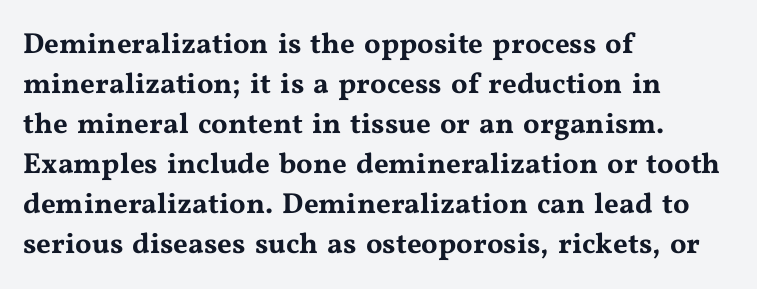
The image shows 29 px wide serif type, upright; set left-aligned, normal line spacing (1.38x), normal letter spacing, not underlined; medium stroke contrast and a medium x-height.
